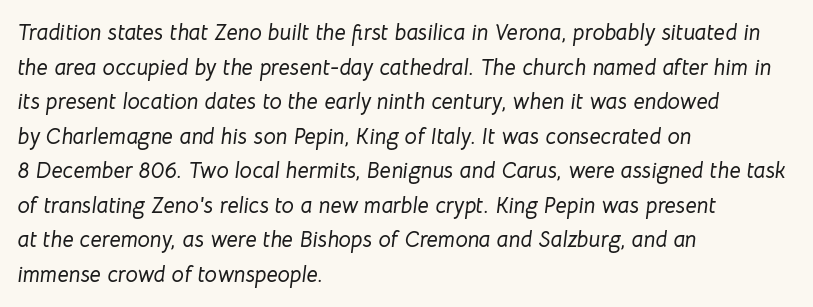
Q: Is the text italic (slanted)? A: Yes, it leans right by about 8 degrees.
Q: Is the text underlined? A: No.
Q: How is the paragraph aligned? A: Left-aligned.
Q: Is the spacing between letters normal or unusually wide? A: Normal.
Q: Is the spacing between lines tight, normal or loose? A: Normal.
